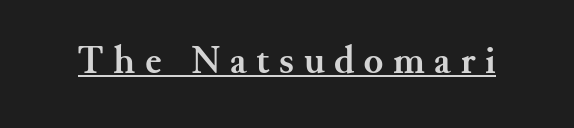
Q: Is the text bold? A: Yes.
Q: Is the text italic (slanted)? A: No, it is upright.
Q: Is the typeface a serif or a sans-serif typeface? A: Serif.
Q: Is the text underlined? A: Yes.
Q: Is the spacing between letters normal or unusually wide? A: Unusually wide.
Q: Width (condensed, normal, or wide)? A: Normal.
Q: Stroke contrast? A: Medium.
Q: x-height? A: Small.
Q: Monospaced? A: No.
